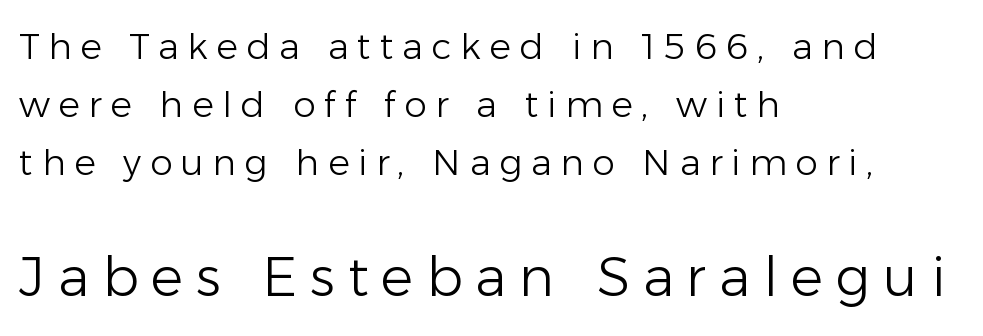
Summary of weight: not heavy and not bold. Caption: upper text group reduced, lower text group enlarged. Just letters on the line, the space beneath them empty. The type is letterspaced generously, with wide tracking. These lines sit exactly where default settings would place them. The font family rendered here belongs to the sans-serif group.
